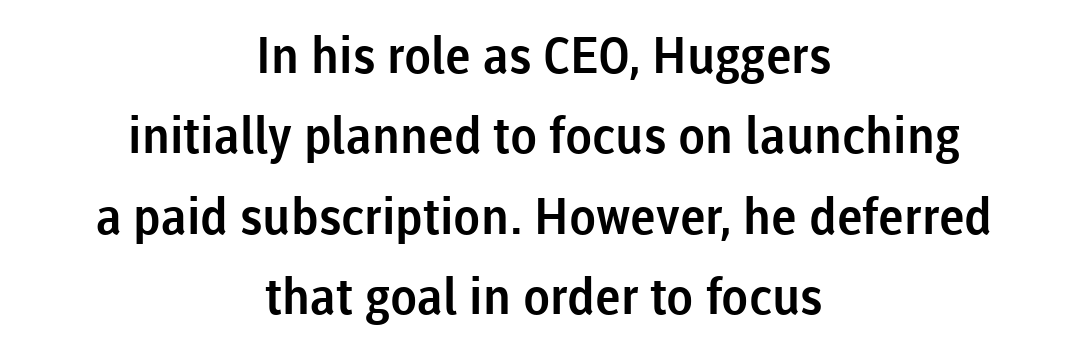
The line texture is even and compact thanks to regular tracking. Character widths vary here, with narrow letters taking less room than wide ones. If you folded the block vertically in half, each line would mirror itself in length. Line spacing here is normal.
